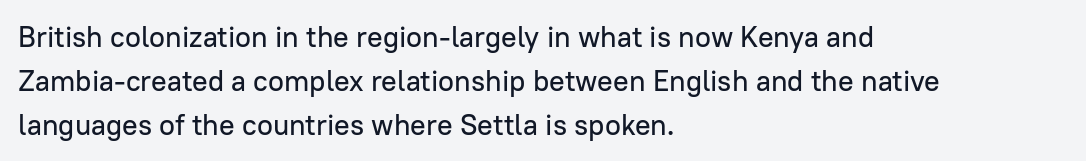
Q: Is the text italic (slanted)? A: No, it is upright.
Q: Is the typeface a serif or a sans-serif typeface? A: Sans-serif.
Q: Is the text underlined? A: No.
Q: How is the paragraph aligned? A: Left-aligned.
Q: Is the spacing between letters normal or unusually wide? A: Normal.
Q: Is the spacing between lines tight, normal or loose? A: Normal.
Q: Width (condensed, normal, or wide)? A: Normal.
Q: Stroke contrast? A: Low.
Q: x-height? A: Medium.
Q: Monospaced? A: No.
